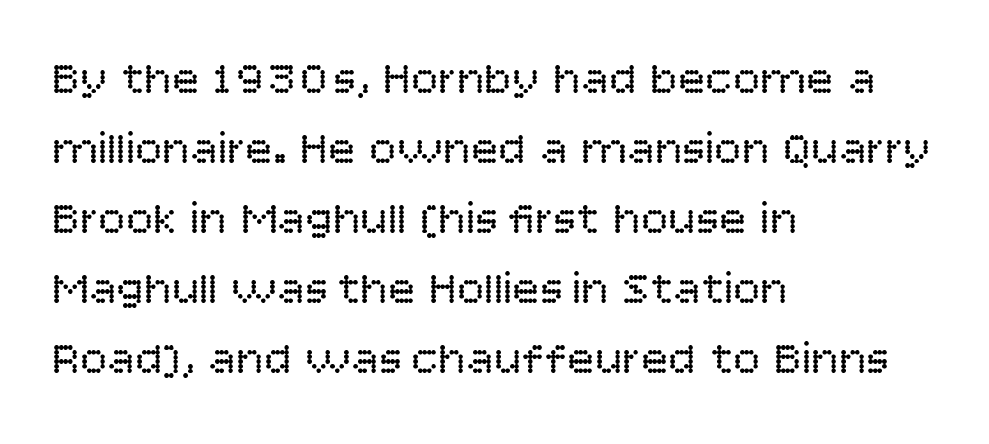
Summary of vertical rhythm: regular, with standard interline spacing. Do the letters lean? They stand straight. One-word summary of the alignment: left. The passage shown is typed in a proportional face where columns would drift. Summary of weight: not heavy and not bold. Examine the stroke ends and you'll find no serifs.
